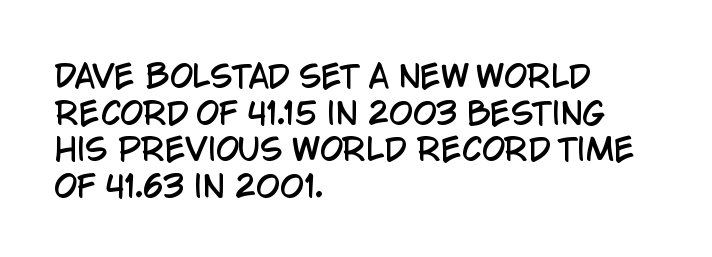
{"serif": "no", "italic": "no", "width": "condensed", "stroke_contrast": "low", "x_height": "large", "monospaced": "no", "underline": "no", "align": "left", "line_spacing_ratio": 1.22, "letter_spacing": "normal", "letter_spacing_em": 0.0, "glyph_px": 30}
